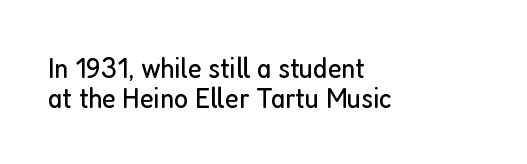
The image shows 30 px regular-weight, condensed sans-serif type, upright; set left-aligned, tight line spacing (1.0x), normal letter spacing, not underlined; low stroke contrast and a medium x-height.
